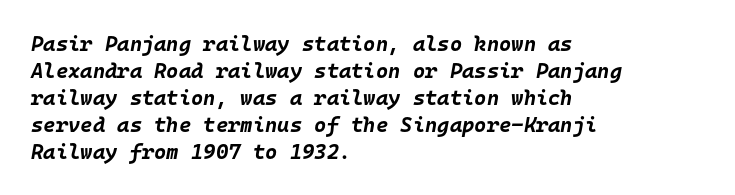
Q: Is the text bold? A: Yes.
Q: Is the text italic (slanted)? A: Yes, it leans right by about 10 degrees.
Q: Is the text underlined? A: No.
Q: How is the paragraph aligned? A: Left-aligned.
Q: Is the spacing between letters normal or unusually wide? A: Normal.
Q: Is the spacing between lines tight, normal or loose? A: Normal.
